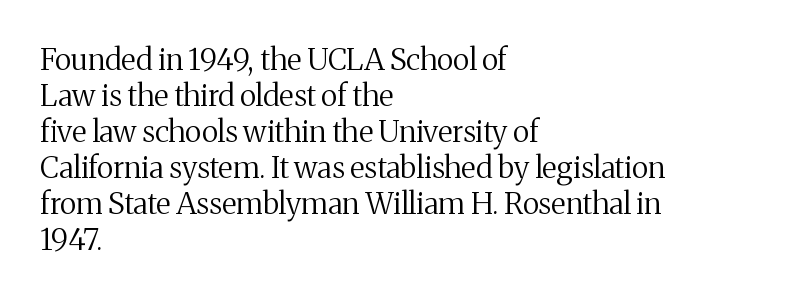
Q: Is the text bold? A: No.
Q: Is the text italic (slanted)? A: No, it is upright.
Q: Is the typeface a serif or a sans-serif typeface? A: Serif.
Q: Is the text underlined? A: No.
Q: How is the paragraph aligned? A: Left-aligned.
Q: Is the spacing between letters normal or unusually wide? A: Normal.
Q: Width (condensed, normal, or wide)? A: Normal.
Q: Stroke contrast? A: Medium.
Q: x-height? A: Medium.
Q: Monospaced? A: No.
